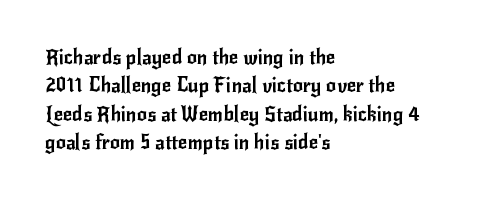
Reading down the block, your eye returns to a fixed left position each line. What stands out about the letter spacing? Nothing — it is the standard amount. The specimen reads as upright at a glance. The designer left line spacing at the default.
